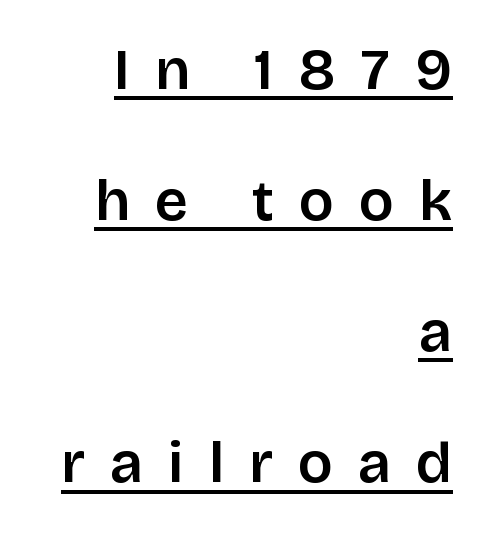
The image shows 58 px sans-serif type, upright; set right-aligned, loose line spacing (2.26x), unusually wide letter spacing (+0.43 em), underlined; low stroke contrast and a large x-height.
